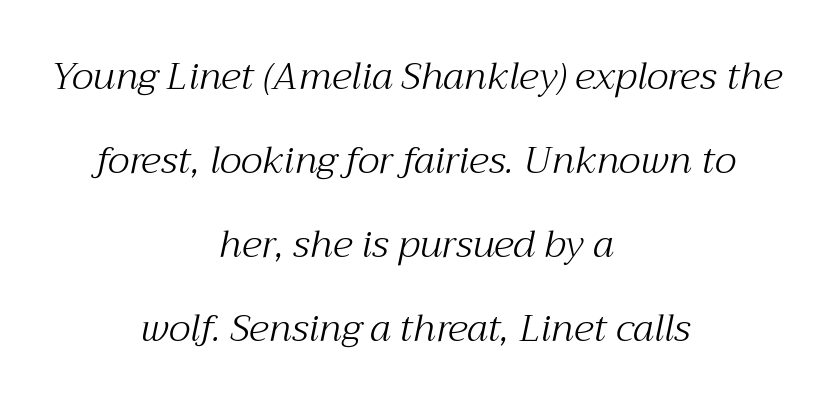
{"serif": "yes", "italic": "yes", "lean": "right", "slant_degrees": 12, "bold": "no", "weight": "light", "width": "normal", "stroke_contrast": "medium", "x_height": "medium", "monospaced": "no", "underline": "no", "align": "center", "line_spacing": "loose", "line_spacing_ratio": 2.21, "letter_spacing": "normal", "letter_spacing_em": 0.0, "glyph_px": 38}
